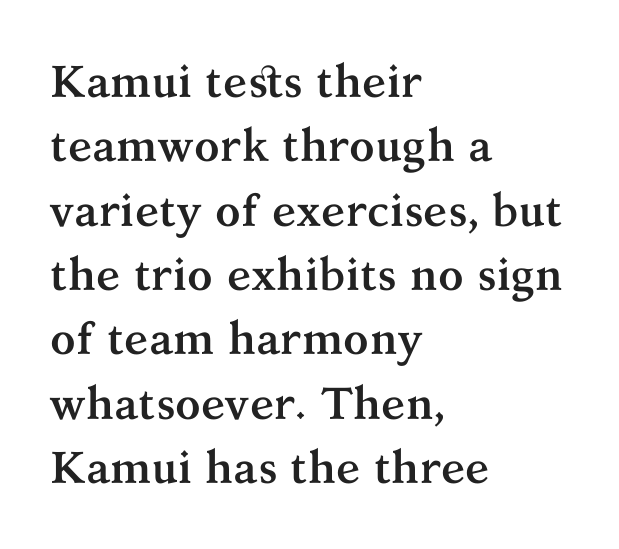
{"serif": "yes", "italic": "no", "bold": "yes", "weight": "semibold", "width": "normal", "stroke_contrast": "medium", "x_height": "medium", "monospaced": "no", "underline": "no", "align": "left", "line_spacing": "normal", "line_spacing_ratio": 1.43, "letter_spacing": "normal", "letter_spacing_em": 0.0, "glyph_px": 45}
